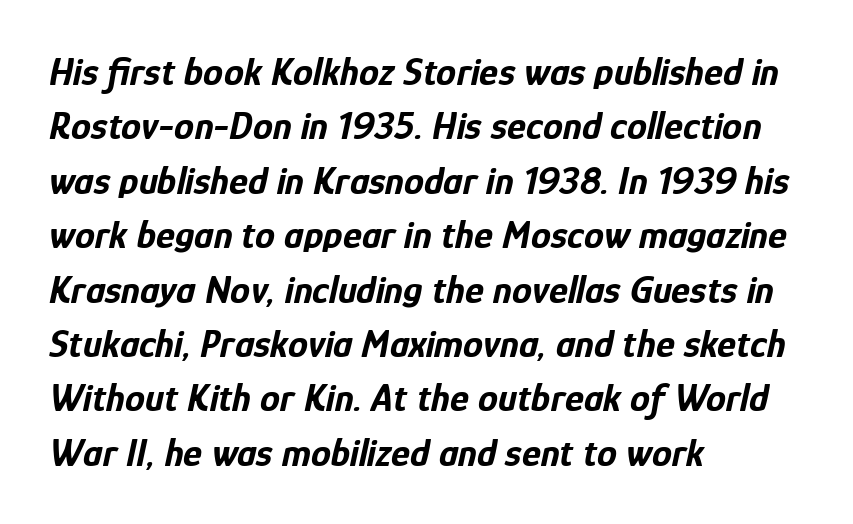
You'd pick this weight for a headline — it's a proper bold. The letterforms sit shoulder to shoulder at normal distance. The baseline area is clear. The typography opts for an oblique posture over an upright one.
